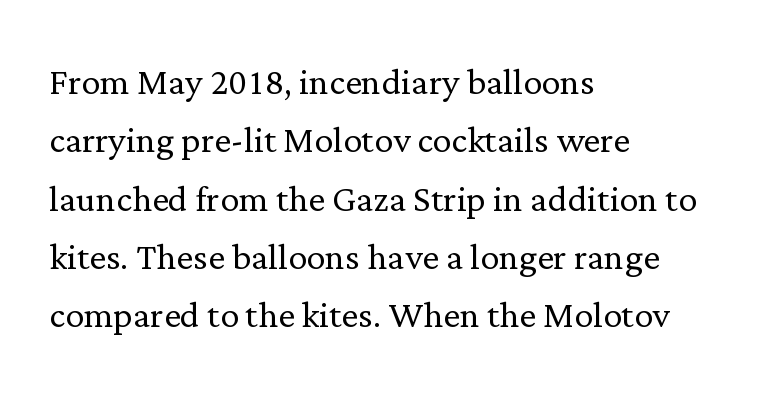
The image shows 47 px light serif type, upright; set left-aligned, line spacing 1.24x, normal letter spacing, not underlined; low stroke contrast and a medium x-height.
